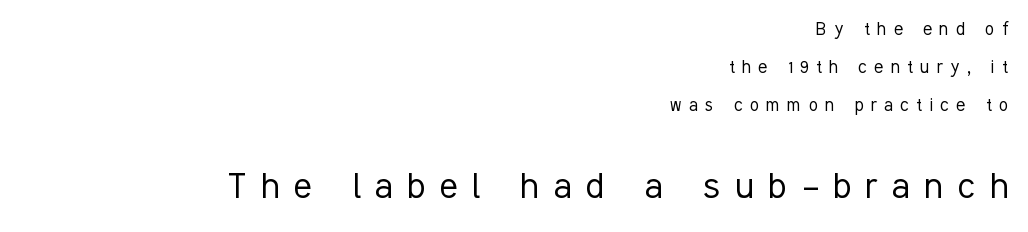
The image shows 42 px light, condensed sans-serif type, upright; set right-aligned, line spacing 1.82x, unusually wide letter spacing (+0.35 em), not underlined; the second (bottom) block is 2.0x larger; low stroke contrast and a medium x-height.
